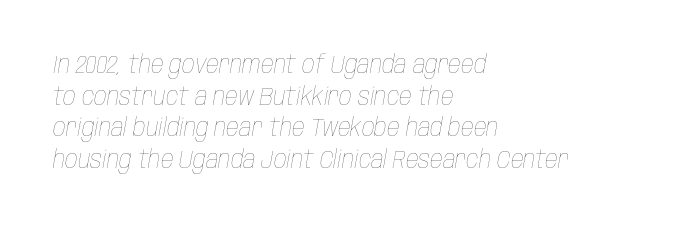
A typesetter would mark this as italic. Weight class: somewhere from thin through regular. Short and long lines alike share a common starting point at left. The line texture is even and compact thanks to regular tracking. A bare baseline throughout the passage. If you measured baseline to baseline, you'd find a middling distance.
